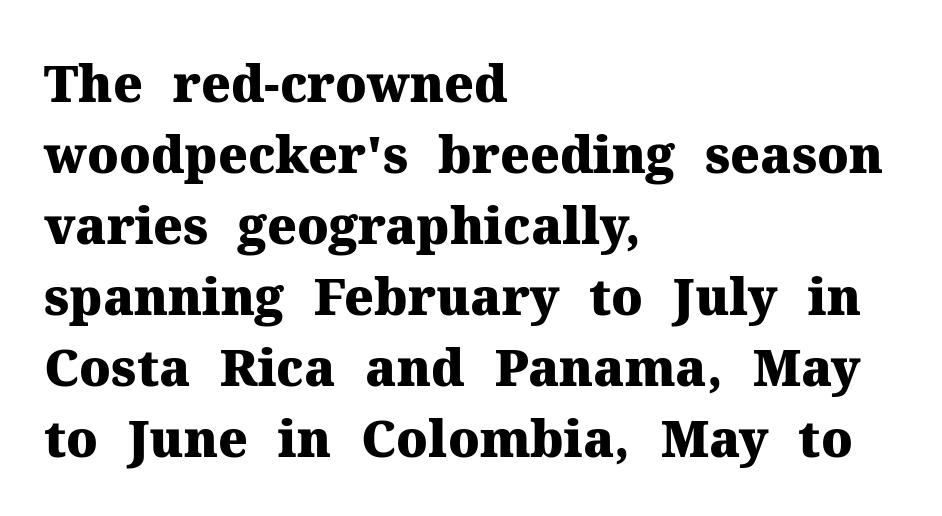
Q: Is the text bold? A: Yes.
Q: Is the text italic (slanted)? A: No, it is upright.
Q: Is the typeface a serif or a sans-serif typeface? A: Serif.
Q: Is the text underlined? A: No.
Q: How is the paragraph aligned? A: Left-aligned.
Q: Is the spacing between letters normal or unusually wide? A: Normal.
Q: Is the spacing between lines tight, normal or loose? A: Normal.
Q: Width (condensed, normal, or wide)? A: Normal.
Q: Stroke contrast? A: Medium.
Q: x-height? A: Medium.
Q: Monospaced? A: No.
